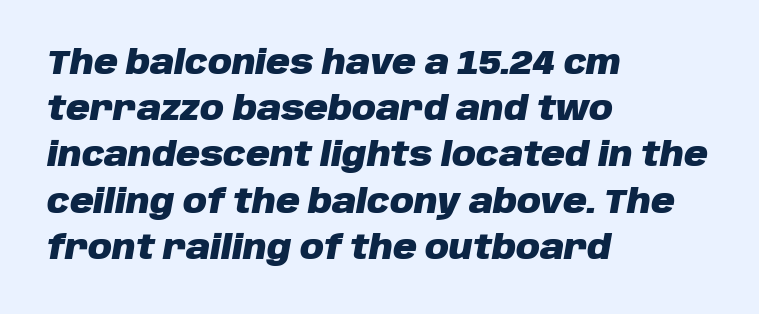
The image shows 33 px heavy type, italic (leaning right); set left-aligned, normal line spacing (1.4x), normal letter spacing, not underlined; low stroke contrast and a large x-height.
